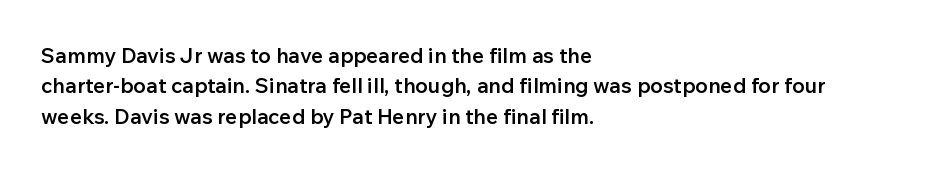
{"italic": "no", "bold": "semi", "underline": "no", "align": "left", "line_spacing": "normal", "line_spacing_ratio": 1.45, "letter_spacing": "normal", "letter_spacing_em": 0.0, "glyph_px": 21}
